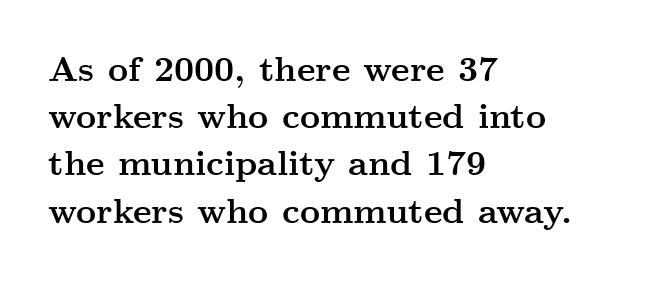
The image shows 35 px semibold, wide serif type, upright; set left-aligned, normal line spacing (1.35x), normal letter spacing, not underlined; medium stroke contrast and a small x-height.
